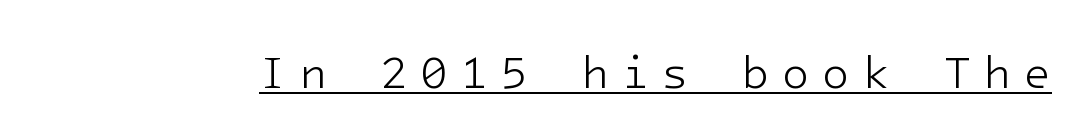
{"serif": "no", "italic": "no", "bold": "no", "weight": "light", "width": "normal", "stroke_contrast": "low", "x_height": "medium", "underline": "yes", "letter_spacing": "wide", "letter_spacing_em": 0.28, "glyph_px": 45}
